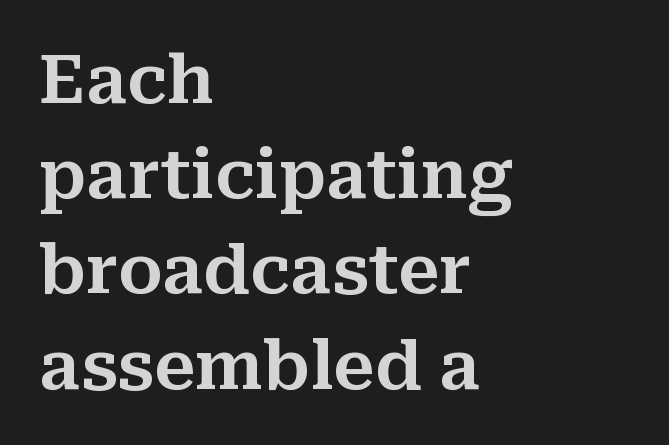
Letters rest on an invisible, unmarked baseline. The vertical gap from one line to the next is medium. These lines are rendered in a variable-pitch font. The passage shown is typeset with a serif family. A student would call this left alignment; a typographer would say flush left, rag right.
